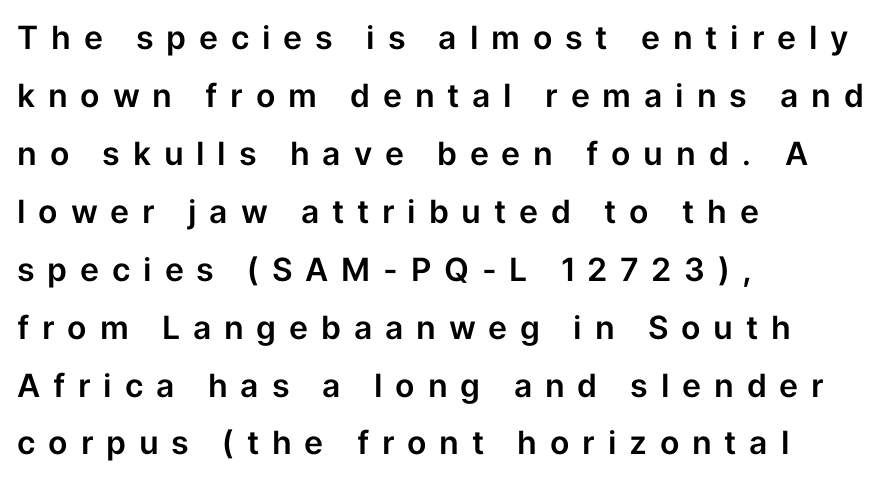
Here the designer chose a conventional face with non-uniform glyph widths. The letters stand upright; this is a roman face. The passage shown is typeset with a sans-serif family. The space beneath each line is pristine and unruled.
